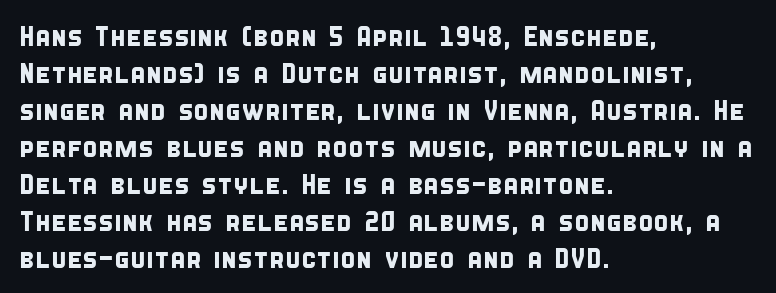
The image shows 28 px condensed sans-serif type; set left-aligned, normal line spacing (1.32x), normal letter spacing, not underlined; low stroke contrast and a large x-height.
